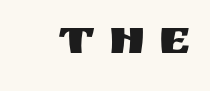
Observe the wide spacing: letters keep a clear distance from each other. Posture: vertical. Think of a printed novel: that variable character pitch is what you see here. Quick note: underline off.
